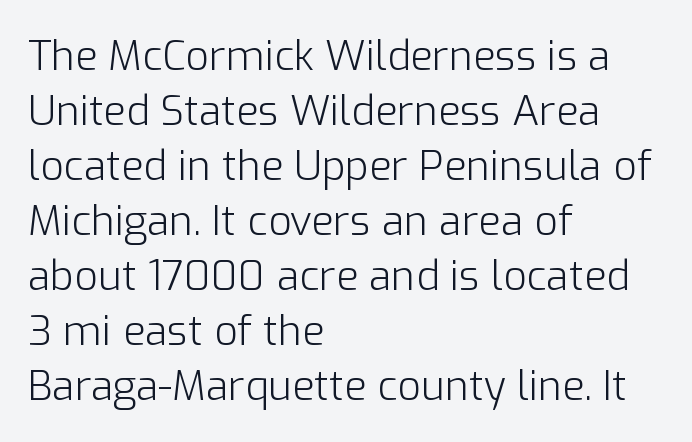
The image shows 41 px light sans-serif type, upright; set left-aligned, normal line spacing (1.34x), normal letter spacing, not underlined; low stroke contrast and a medium x-height.
